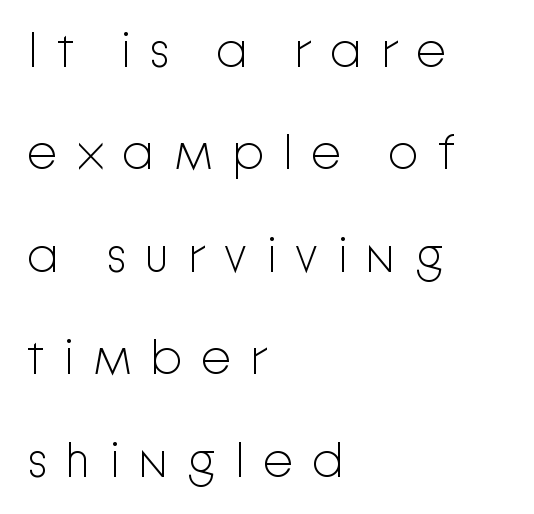
The image shows 50 px light sans-serif type, upright; set left-aligned, loose line spacing (2.05x), unusually wide letter spacing (+0.35 em), not underlined; low stroke contrast and a medium x-height.
